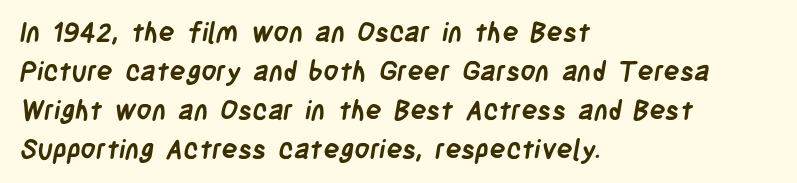
Check the space under the baseline: it is left empty. These lines sit exactly where default settings would place them. Its strokes are broad and dark, the hallmark of bold type. The compositor pushed each line to the left boundary.
